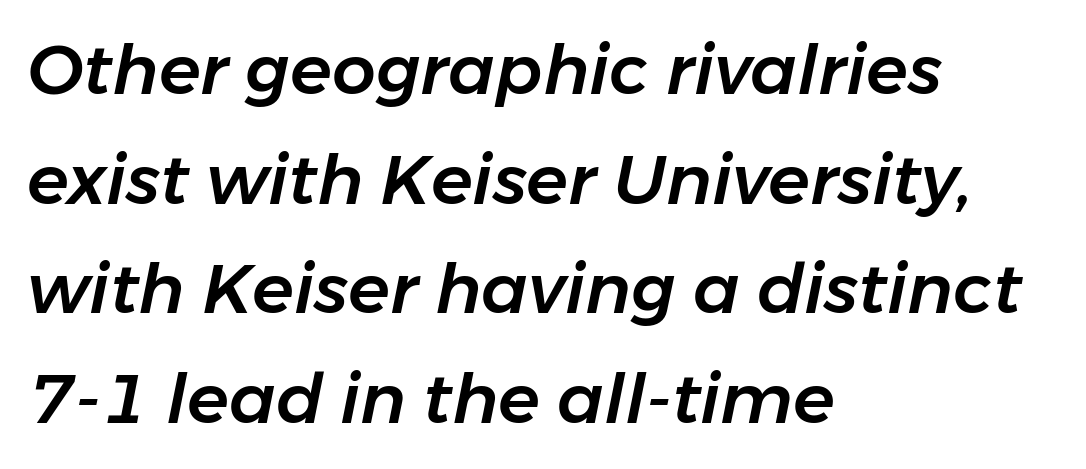
Horizontal alignment here is leftward, the default for most running prose. Normally led — the rows are evenly, conventionally spaced. The letters are slanted; this is an italic face. A bare baseline throughout the passage.
